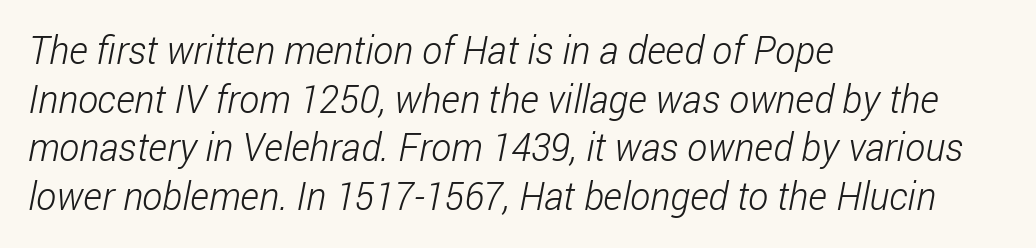
The image shows 38 px light, condensed sans-serif type; set left-aligned, normal line spacing (1.28x), normal letter spacing, not underlined; low stroke contrast and a medium x-height.
